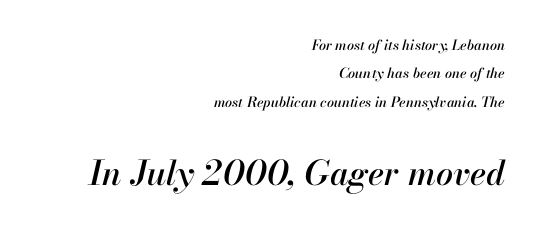
The image shows 34 px text type, italic (leaning right); set right-aligned, loose line spacing (2.03x), normal letter spacing, not underlined; the second (bottom) block is 2.43x larger; high stroke contrast and a small x-height.
